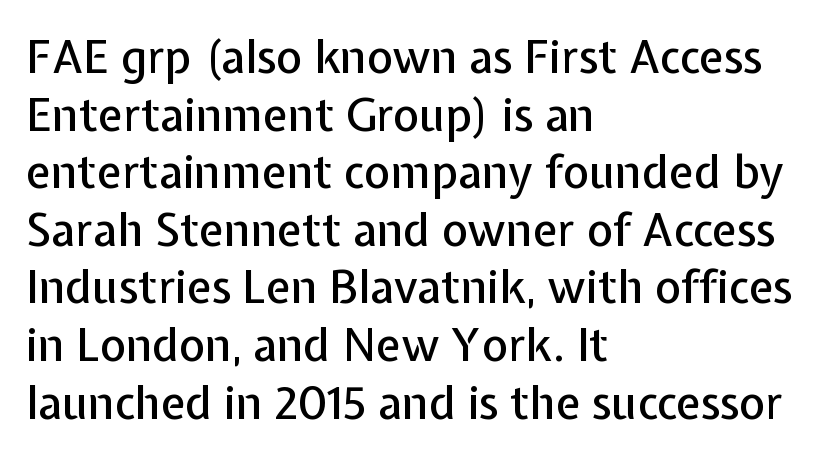
Does the lettering tilt? It doesn't — this is upright. The lines sit at an ordinary, default distance from one another. The typeface chosen for these lines omits serifs. The passage shown is typed in a proportional face where columns would drift.
